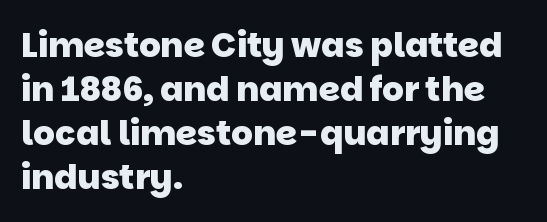
{"serif": "no", "bold": "yes", "weight": "heavy", "width": "normal", "stroke_contrast": "low", "x_height": "large", "monospaced": "no", "underline": "no", "align": "left", "line_spacing": "normal", "line_spacing_ratio": 1.29, "letter_spacing": "normal", "letter_spacing_em": 0.0, "glyph_px": 34}
